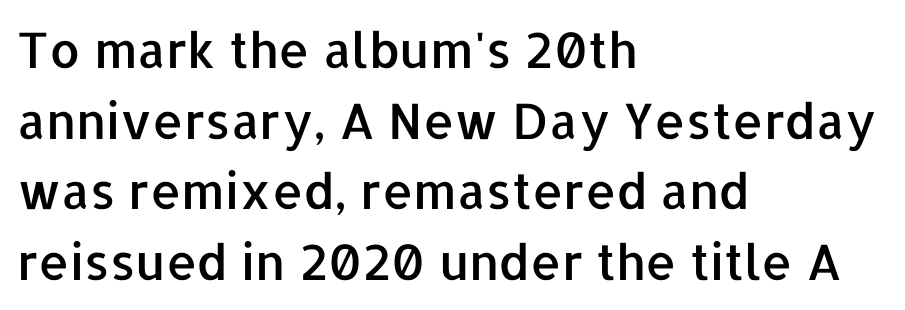
{"serif": "no", "italic": "no", "width": "normal", "stroke_contrast": "low", "x_height": "medium", "monospaced": "no", "underline": "no", "align": "left", "line_spacing": "normal", "line_spacing_ratio": 1.44, "letter_spacing": "normal", "letter_spacing_em": 0.0, "glyph_px": 49}
